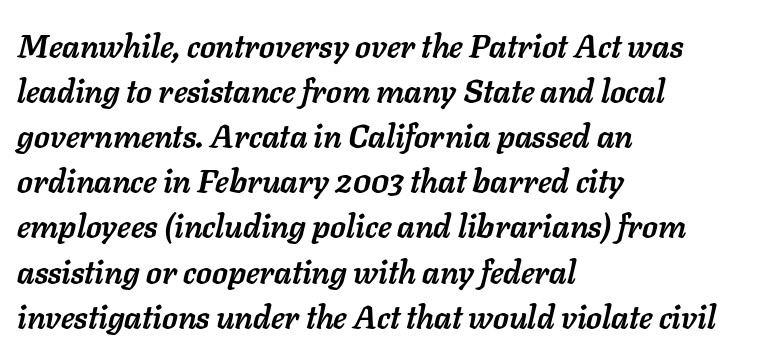
{"italic": "yes", "lean": "right", "slant_degrees": 11, "bold": "yes", "weight": "semibold", "width": "normal", "stroke_contrast": "low", "x_height": "medium", "monospaced": "no", "underline": "no", "align": "left", "line_spacing": "normal", "line_spacing_ratio": 1.41, "letter_spacing": "normal", "letter_spacing_em": 0.0, "glyph_px": 32}
